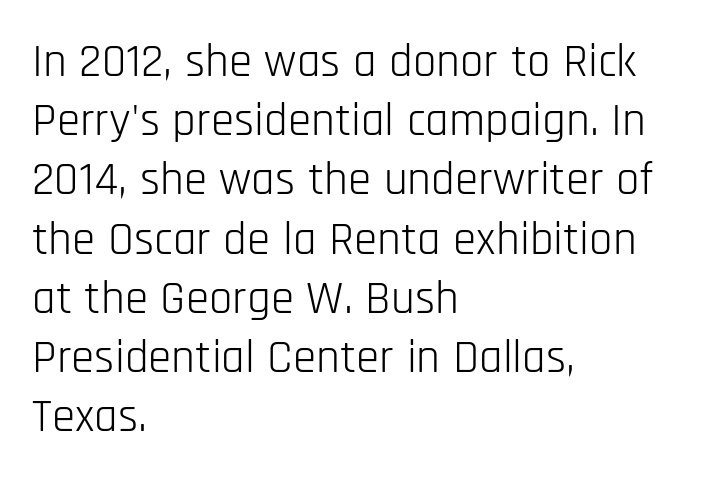
The image shows 47 px light, condensed sans-serif type, upright; set left-aligned, normal line spacing (1.26x), normal letter spacing, not underlined; low stroke contrast and a large x-height.
